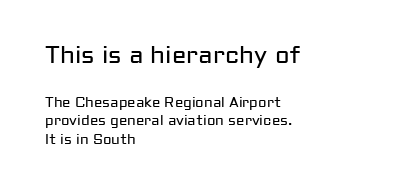
The image shows 24 px text type, upright; set left-aligned, normal line spacing (1.32x), normal letter spacing, not underlined; the first (top) block is 1.71x larger.
